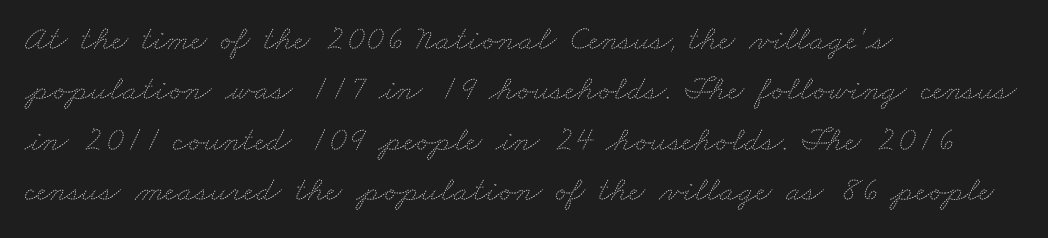
Line starts are locked; line ends wander. Beneath every word, the page is bare. The letters advance in unequal steps, a hallmark of proportional type. Honestly, the letter spacing is just normal — you wouldn't notice it.
